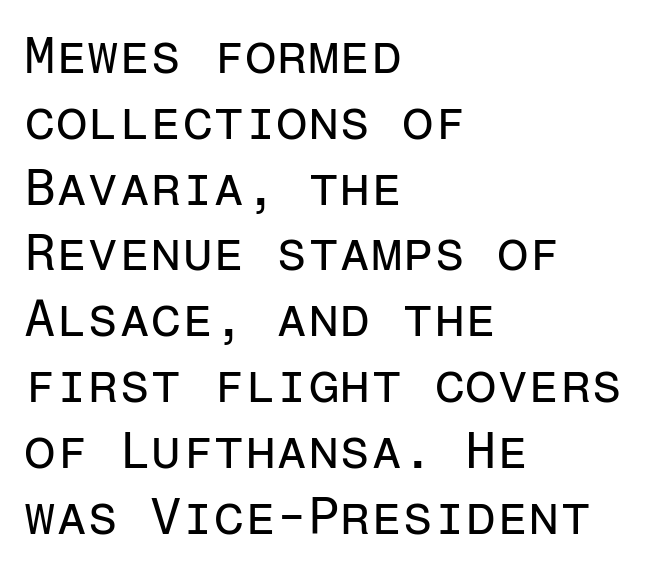
Q: Is the text bold? A: No.
Q: Is the text italic (slanted)? A: No, it is upright.
Q: Is the typeface a serif or a sans-serif typeface? A: Sans-serif.
Q: Is the text underlined? A: No.
Q: How is the paragraph aligned? A: Left-aligned.
Q: Is the spacing between letters normal or unusually wide? A: Normal.
Q: Is the spacing between lines tight, normal or loose? A: Normal.
Q: Width (condensed, normal, or wide)? A: Normal.
Q: Stroke contrast? A: Low.
Q: x-height? A: Medium.
Q: Monospaced? A: Yes.
